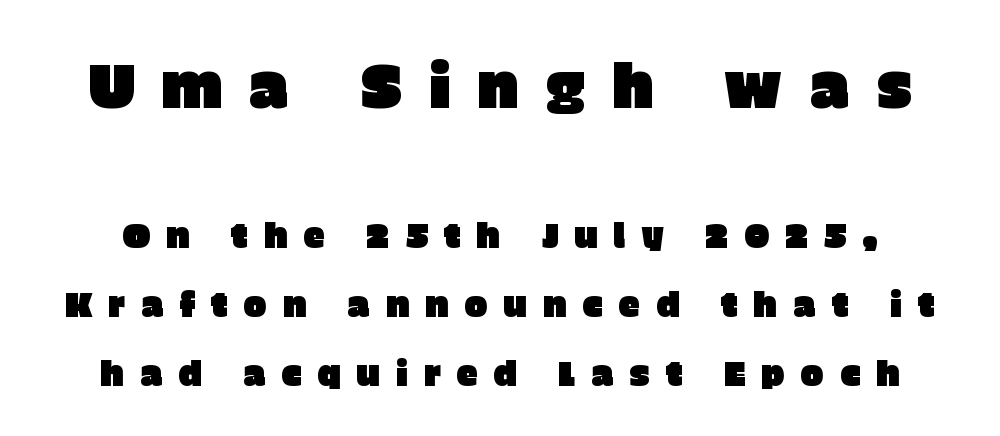
{"serif": "no", "italic": "no", "width": "normal", "stroke_contrast": "low", "x_height": "large", "monospaced": "no", "underline": "no", "line_spacing": "loose", "line_spacing_ratio": 1.98, "letter_spacing": "wide", "letter_spacing_em": 0.44, "larger_block": "first", "size_ratio": 1.74, "glyph_px": 61}
